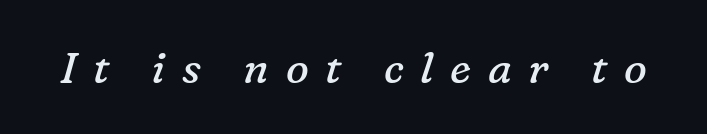
Tracking here is generous; glyphs stand well apart from one another. The passage shown is typed in a proportional face where columns would drift. The characters display serif detailing at their extremities. Notice how the stems are inclined rather than vertical — that's the hallmark of italics. Words float on clear page, feet unadorned. On a weight scale, this lands at 450 or below.
